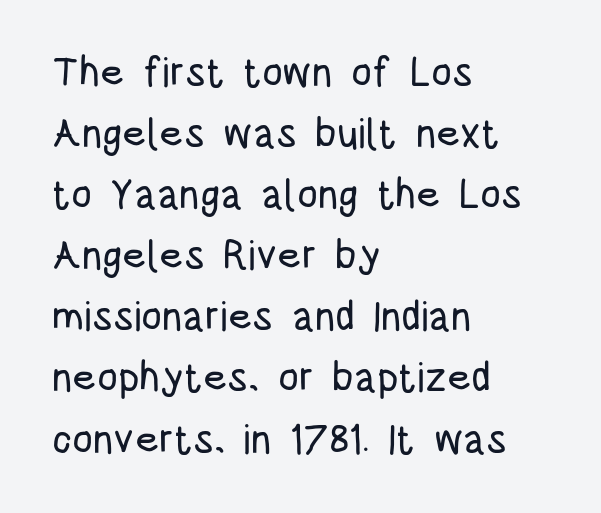
The axis of the letterforms is exactly vertical. Here the designer chose a conventional face with non-uniform glyph widths. What stands out about the letter spacing? Nothing — it is the standard amount. Underline: absent.
